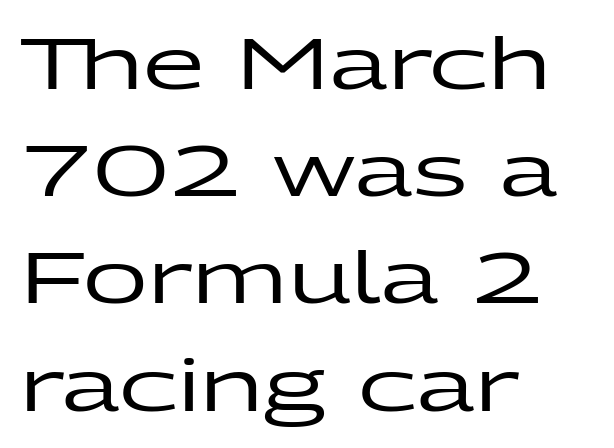
The image shows 71 px wide sans-serif type, upright; set left-aligned, normal line spacing (1.51x), normal letter spacing, not underlined; low stroke contrast and a medium x-height.
